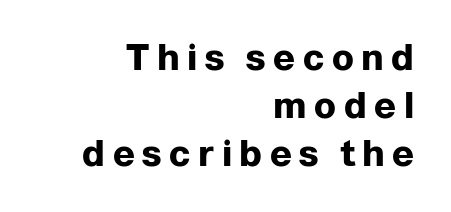
The image shows 36 px heavy sans-serif type, upright; set right-aligned, normal line spacing (1.34x), unusually wide letter spacing (+0.21 em), not underlined; low stroke contrast and a medium x-height.
